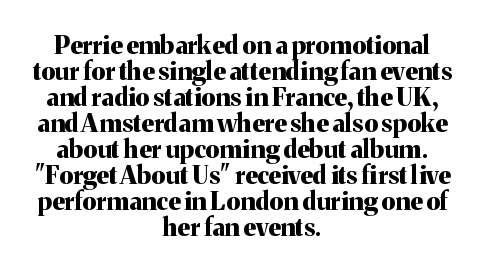
Do the letters lean? They stand straight. Casual observation: everything's sitting right in the middle. The rendering uses a small line-height, squeezing the rows. Descenders hang freely into open space. In terms of weight, the rendering is a true, heavy bold.
